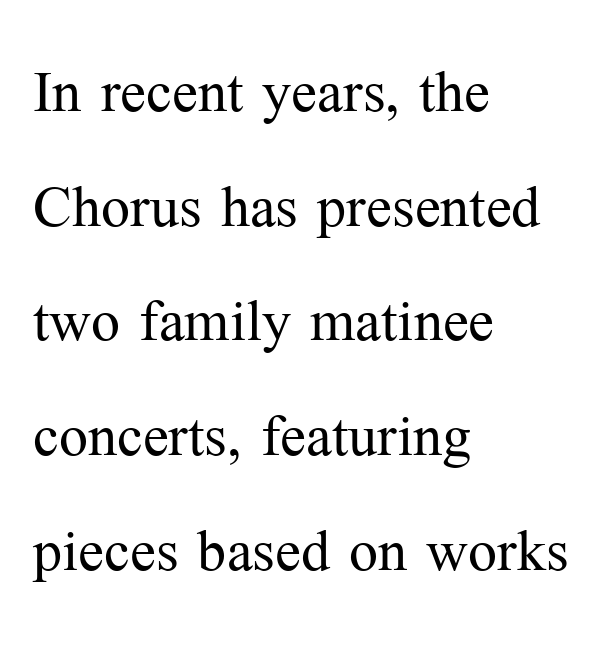
In terms of letterspacing, this is plain default setting. Notice how the stems are strictly vertical — no italics here. One glance says typical: line gaps are just what's usual. Looks like regular typesetting: each glyph gets only the width it needs.
